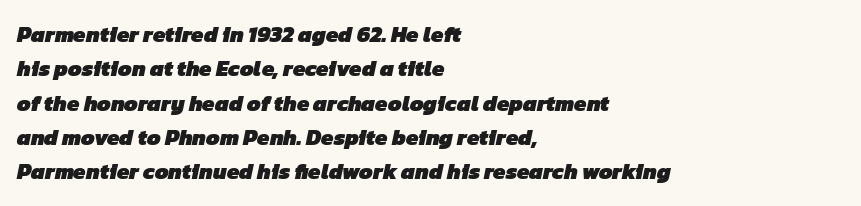
The image shows 22 px bold type; set left-aligned, normal line spacing (1.56x), normal letter spacing, not underlined.
